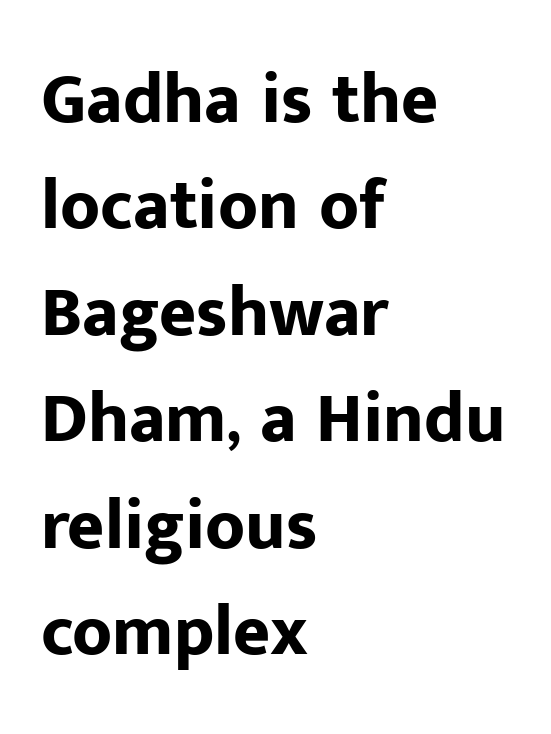
The image shows 71 px bold sans-serif type, upright; set left-aligned, normal line spacing (1.5x), normal letter spacing, not underlined; low stroke contrast and a medium x-height.
